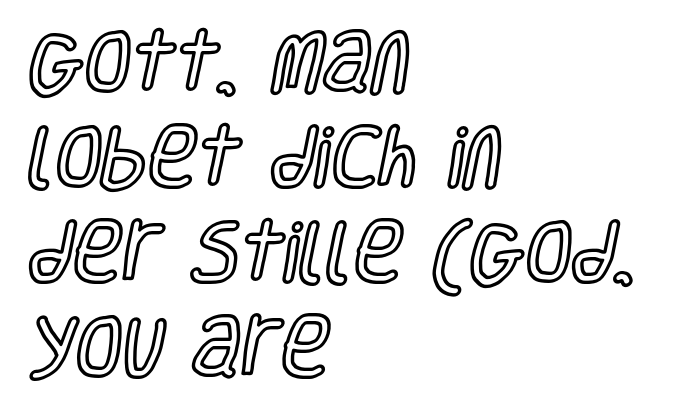
{"width": "condensed", "x_height": "large", "monospaced": "no", "underline": "no", "align": "left", "line_spacing": "normal", "line_spacing_ratio": 1.42, "letter_spacing": "normal", "letter_spacing_em": 0.0, "glyph_px": 67}
